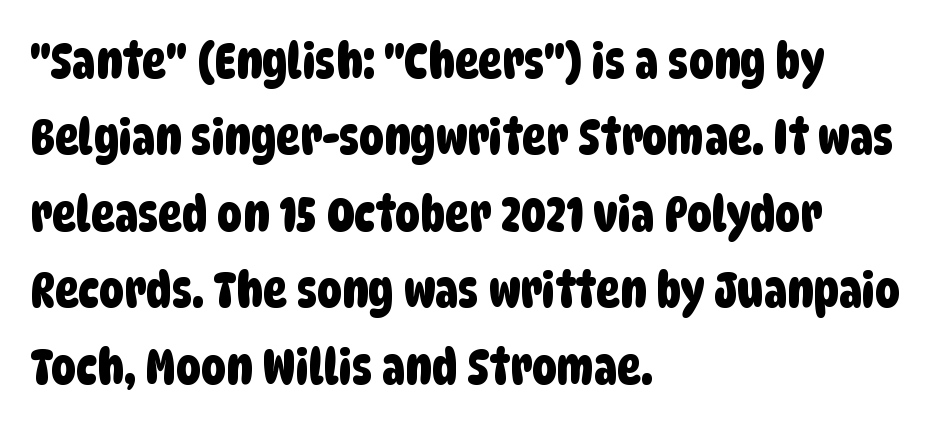
Q: Is the typeface a serif or a sans-serif typeface? A: Sans-serif.
Q: Is the text underlined? A: No.
Q: How is the paragraph aligned? A: Left-aligned.
Q: Is the spacing between letters normal or unusually wide? A: Normal.
Q: Is the spacing between lines tight, normal or loose? A: Normal.
Q: Width (condensed, normal, or wide)? A: Condensed.
Q: Stroke contrast? A: Low.
Q: x-height? A: Large.
Q: Monospaced? A: No.
